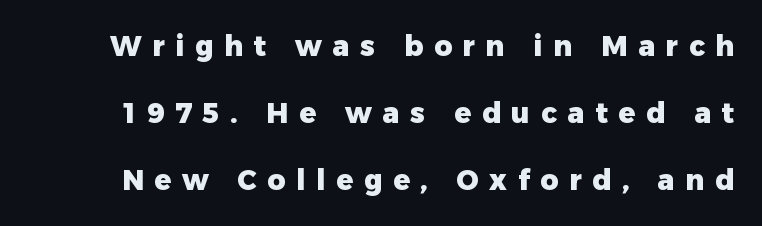
{"serif": "no", "italic": "no", "bold": "yes", "weight": "heavy", "width": "normal", "stroke_contrast": "low", "x_height": "medium", "monospaced": "no", "underline": "no", "line_spacing": "loose", "line_spacing_ratio": 2.39, "letter_spacing": "wide", "letter_spacing_em": 0.38, "glyph_px": 28}
